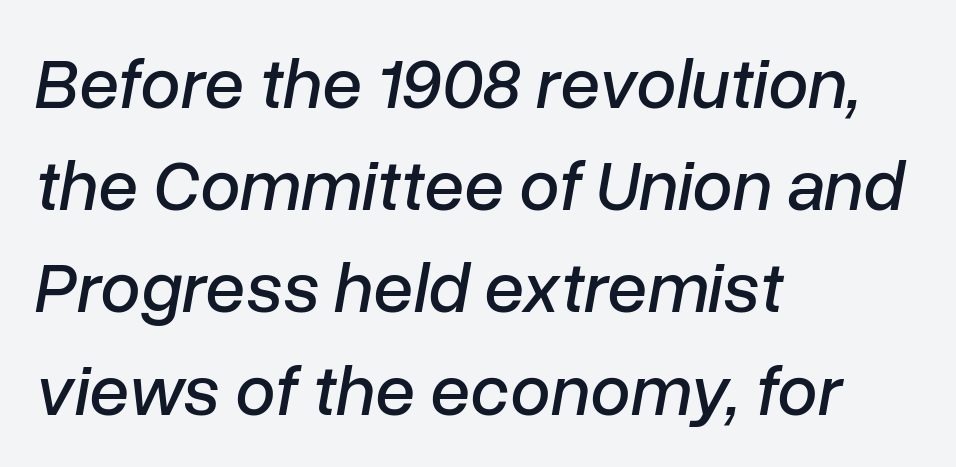
Q: Is the text italic (slanted)? A: Yes, it leans right by about 10 degrees.
Q: Is the text underlined? A: No.
Q: How is the paragraph aligned? A: Left-aligned.
Q: Is the spacing between letters normal or unusually wide? A: Normal.
Q: Is the spacing between lines tight, normal or loose? A: Normal.
Q: Width (condensed, normal, or wide)? A: Normal.
Q: Stroke contrast? A: Low.
Q: x-height? A: Medium.
Q: Monospaced? A: No.
